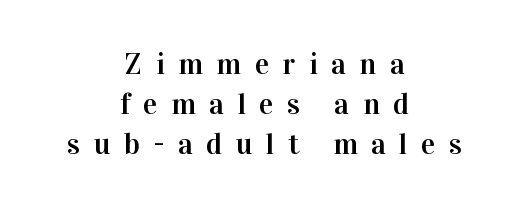
The image shows 30 px serif type, upright; set centered, normal line spacing (1.34x), unusually wide letter spacing (+0.45 em), not underlined; high stroke contrast and a medium x-height.
